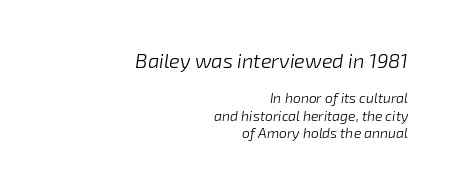
The image shows 20 px text type, italic (leaning right); set right-aligned, normal line spacing (1.26x), normal letter spacing, not underlined; the first (top) block is 1.43x larger.
